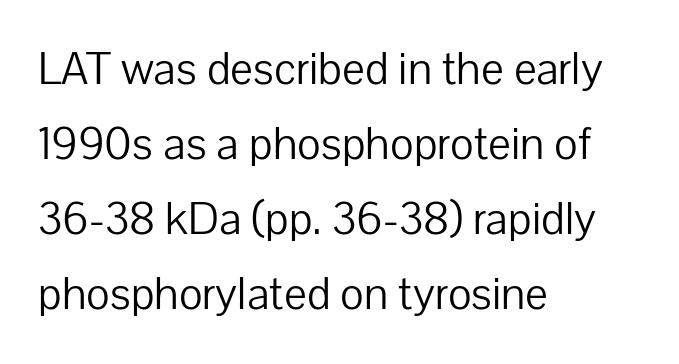
Anything drawn beneath the words? Only blank space. Posture: upright roman. The weight would be labelled regular, book, light, or lighter still. Look at the tracking — it's just the regular setting, nothing added.
